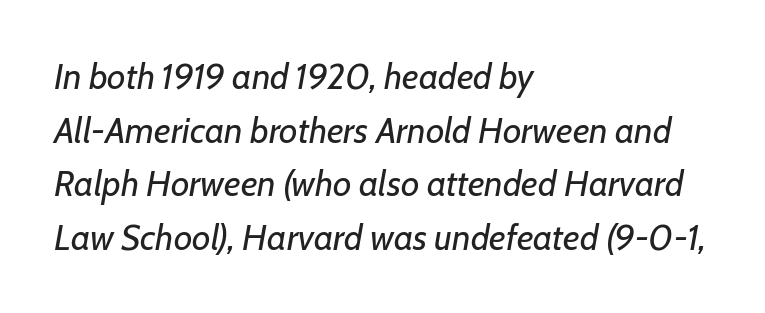
Each letter keeps its own natural width here, so spacing adapts to shape. Nothing heavy about these letters — not bold at all. How are the letters spaced? Ordinarily, with no added tracking. The specimen reads as italic at a glance.
